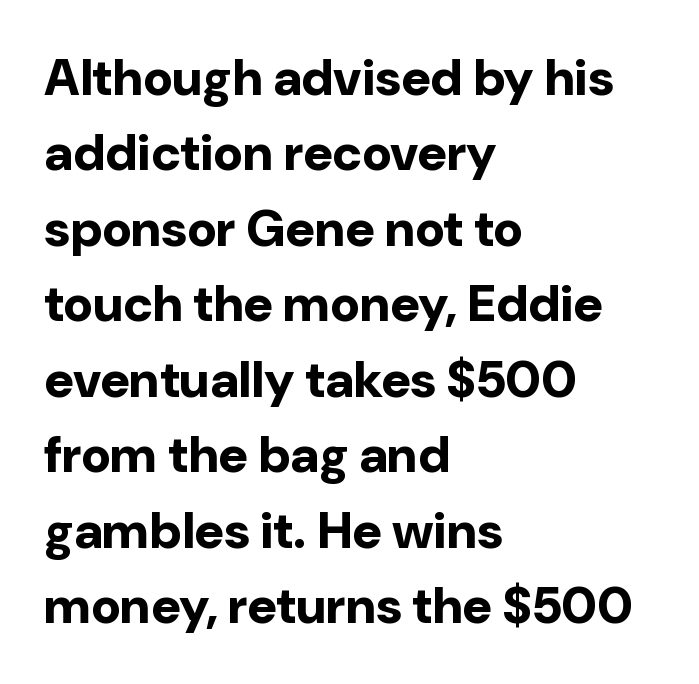
Q: Is the text bold? A: Yes.
Q: Is the text italic (slanted)? A: No, it is upright.
Q: Is the typeface a serif or a sans-serif typeface? A: Sans-serif.
Q: Is the text underlined? A: No.
Q: How is the paragraph aligned? A: Left-aligned.
Q: Is the spacing between letters normal or unusually wide? A: Normal.
Q: Is the spacing between lines tight, normal or loose? A: Normal.
Q: Width (condensed, normal, or wide)? A: Normal.
Q: Stroke contrast? A: Low.
Q: x-height? A: Medium.
Q: Monospaced? A: No.
